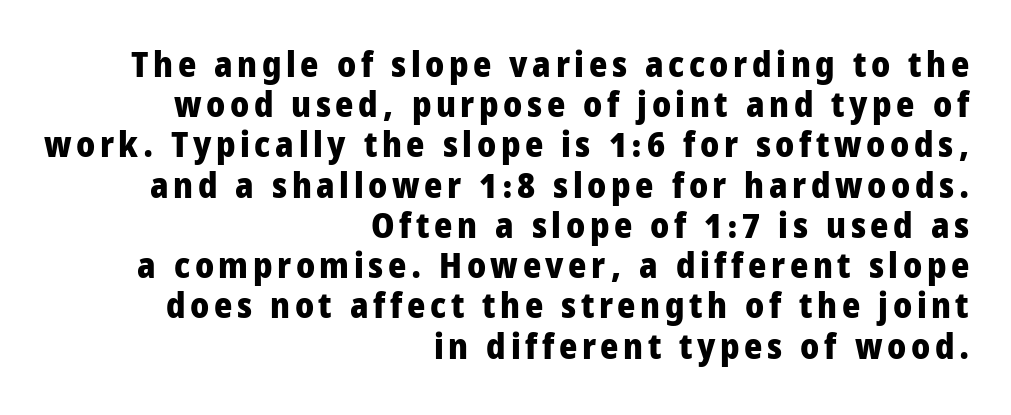
Underlining? Definitely not there. What's the leading like? Squeezed, with rows nearly overlapping. You'd pick this weight for a headline — it's a proper bold. Font category for this specimen: sans-serif. Do the characters align in a grid? No, the font is proportional.
